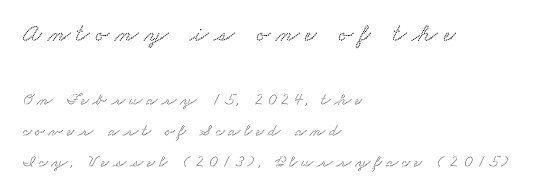
The letterforms stand isolated, each surrounded by extra space. Line beginnings align vertically; line endings do not. Which of the two is more prominent by size? The first, at the top. Each row of text sits above clean, open space.
